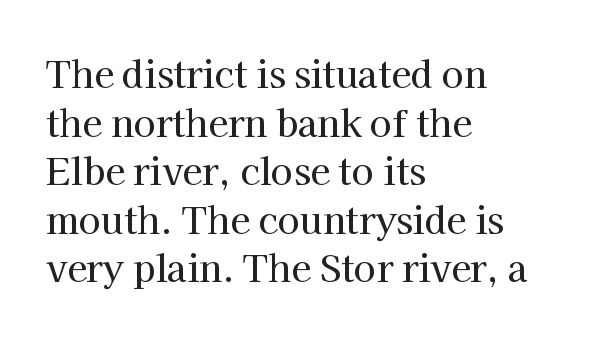
The image shows 36 px serif type, upright; set left-aligned, normal line spacing (1.35x), normal letter spacing, not underlined; high stroke contrast and a medium x-height.
